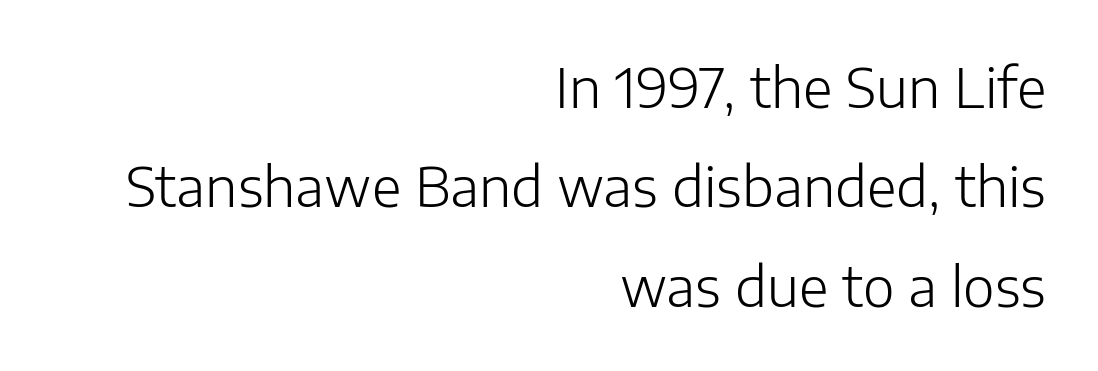
{"serif": "no", "italic": "no", "bold": "no", "weight": "light", "width": "normal", "stroke_contrast": "low", "x_height": "medium", "monospaced": "no", "underline": "no", "align": "right", "line_spacing_ratio": 1.84, "letter_spacing": "normal", "letter_spacing_em": 0.0, "glyph_px": 54}
